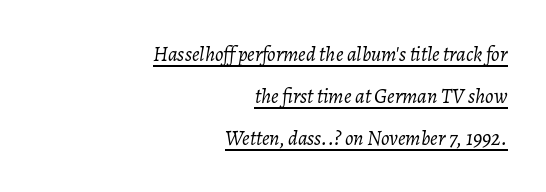
The horizontal fit of the characters is conventional and even. A flush-right, rag-left setting is used for this passage. Weight: regular or lighter. Underlining? Definitely there. Regarding leading, the lines here are spaced well apart. Is the type slanted? Yes — the strokes lean at a clear angle.
